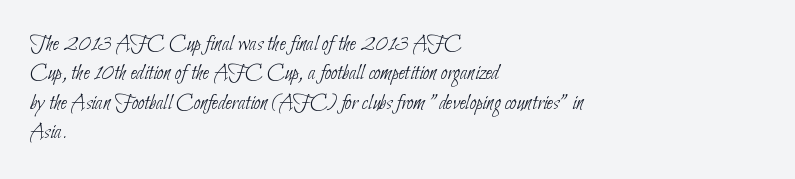
{"bold": "no", "underline": "no", "align": "left", "line_spacing": "normal", "line_spacing_ratio": 1.28, "letter_spacing": "normal", "letter_spacing_em": 0.0, "glyph_px": 23}
